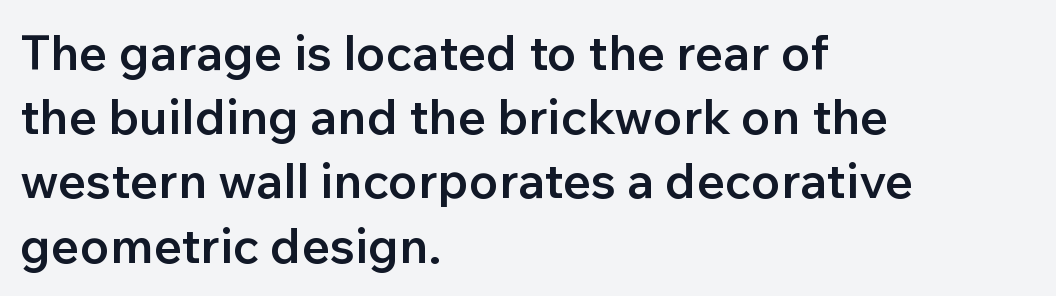
The image shows 49 px semibold sans-serif type, upright; set left-aligned, normal line spacing (1.31x), normal letter spacing, not underlined; low stroke contrast and a medium x-height.
